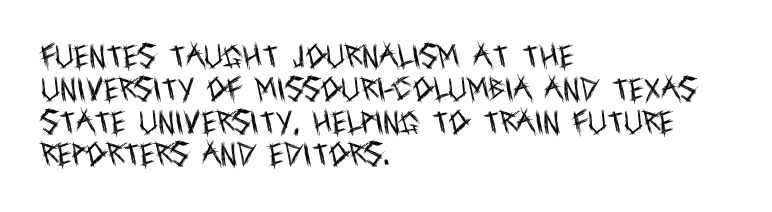
Check the space under the baseline: it is left empty. Posture: upright roman. Is the type heavy? It reads as light-to-regular instead. One-word summary of the alignment: left. The line-height multiplier appears to be the usual default.
